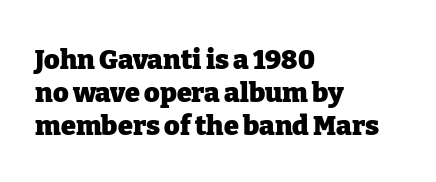
{"italic": "no", "bold": "yes", "underline": "no", "align": "left", "line_spacing_ratio": 1.23, "letter_spacing": "normal", "letter_spacing_em": 0.0, "glyph_px": 27}
